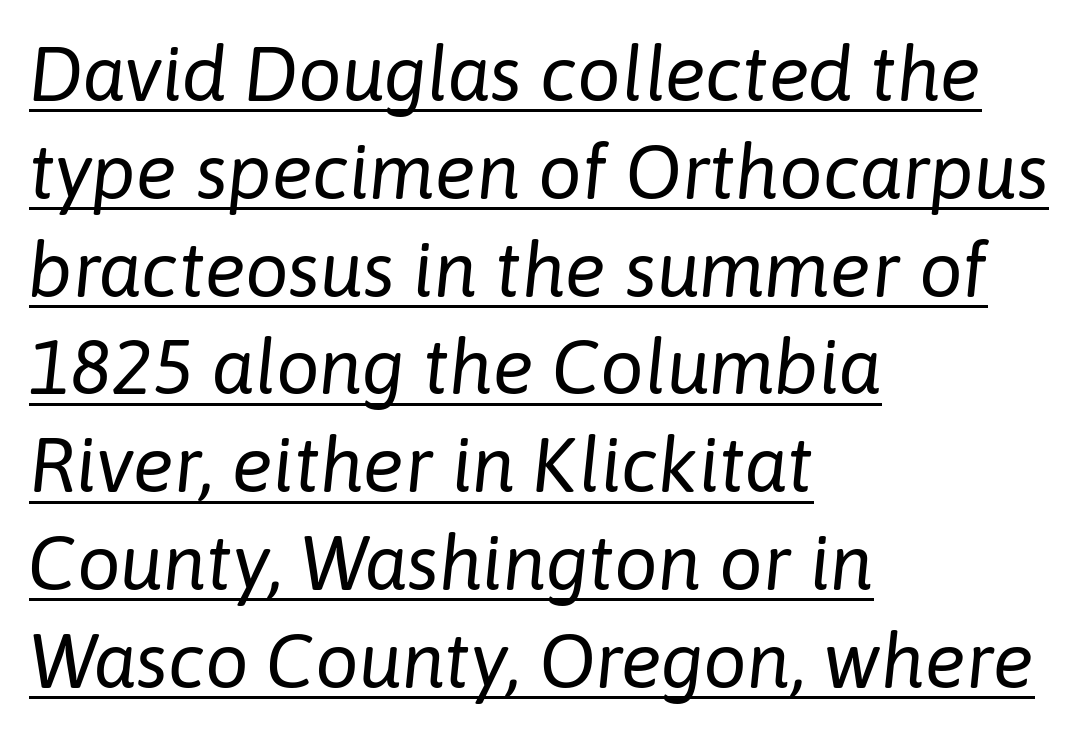
{"italic": "yes", "lean": "right", "slant_degrees": 6, "bold": "no", "weight": "regular", "width": "normal", "stroke_contrast": "low", "x_height": "medium", "monospaced": "no", "underline": "yes", "align": "left", "line_spacing": "normal", "line_spacing_ratio": 1.27, "letter_spacing": "normal", "letter_spacing_em": 0.0, "glyph_px": 77}
